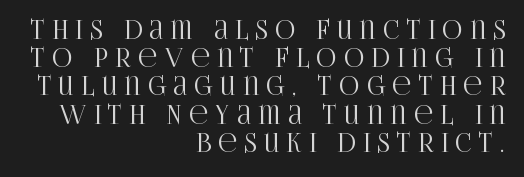
{"italic": "no", "underline": "no", "align": "right", "line_spacing": "tight", "line_spacing_ratio": 1.13, "letter_spacing": "wide", "letter_spacing_em": 0.3, "glyph_px": 25}
